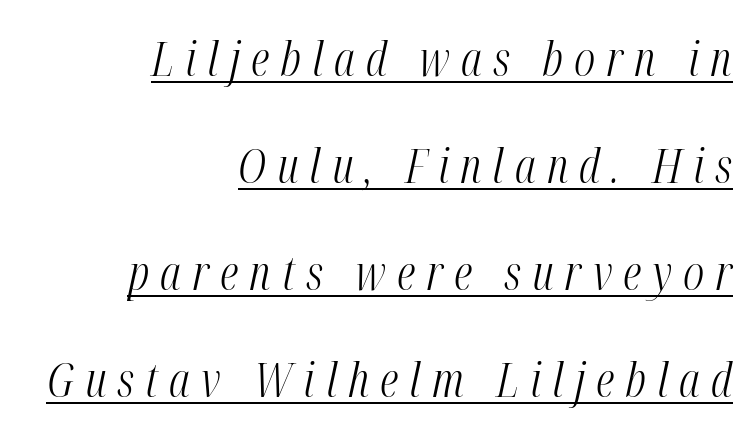
Q: Is the text bold? A: No.
Q: Is the text italic (slanted)? A: Yes, it leans right by about 12 degrees.
Q: Is the text underlined? A: Yes.
Q: How is the paragraph aligned? A: Right-aligned.
Q: Is the spacing between letters normal or unusually wide? A: Unusually wide.
Q: Is the spacing between lines tight, normal or loose? A: Loose.
Q: Width (condensed, normal, or wide)? A: Condensed.
Q: Stroke contrast? A: Medium.
Q: x-height? A: Medium.
Q: Monospaced? A: No.
